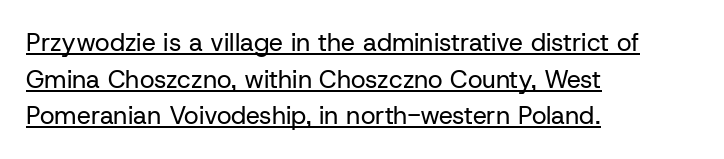
{"italic": "no", "bold": "no", "underline": "yes", "align": "left", "line_spacing": "normal", "line_spacing_ratio": 1.47, "letter_spacing": "normal", "letter_spacing_em": 0.0, "glyph_px": 25}
